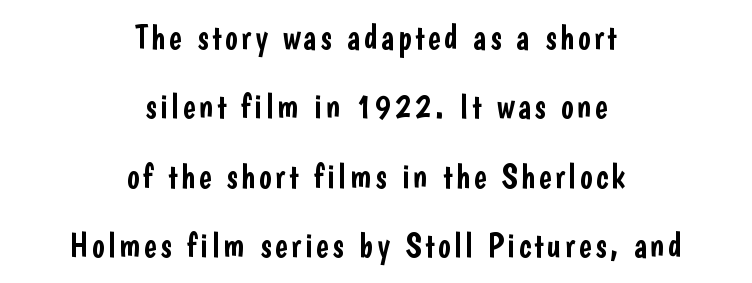
Q: Is the text italic (slanted)? A: No, it is upright.
Q: Is the typeface a serif or a sans-serif typeface? A: Sans-serif.
Q: Is the text underlined? A: No.
Q: How is the paragraph aligned? A: Centered.
Q: Is the spacing between lines tight, normal or loose? A: Loose.
Q: Width (condensed, normal, or wide)? A: Condensed.
Q: Stroke contrast? A: Low.
Q: x-height? A: Medium.
Q: Monospaced? A: No.
